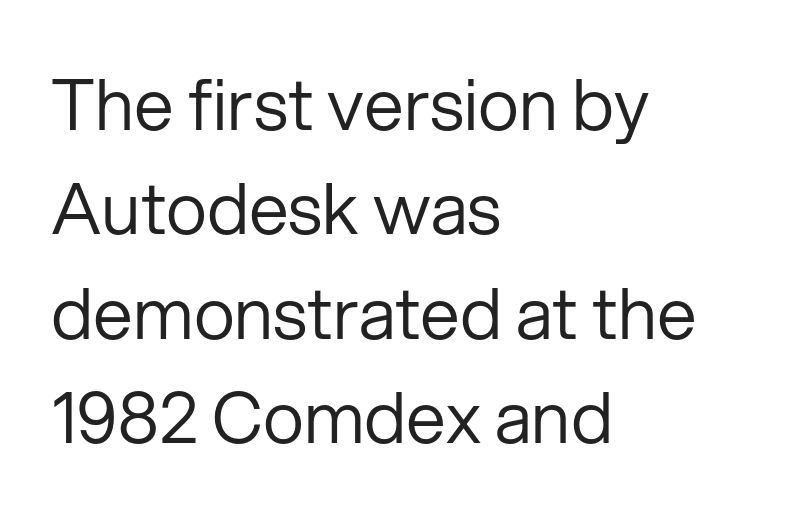
The typography opts for an upright posture over an oblique one. Note the varied advance widths — an 'i' is clearly narrower than an 'm'. In terms of leading, this rendering sits right in the middle. The area under the type is left untouched.
